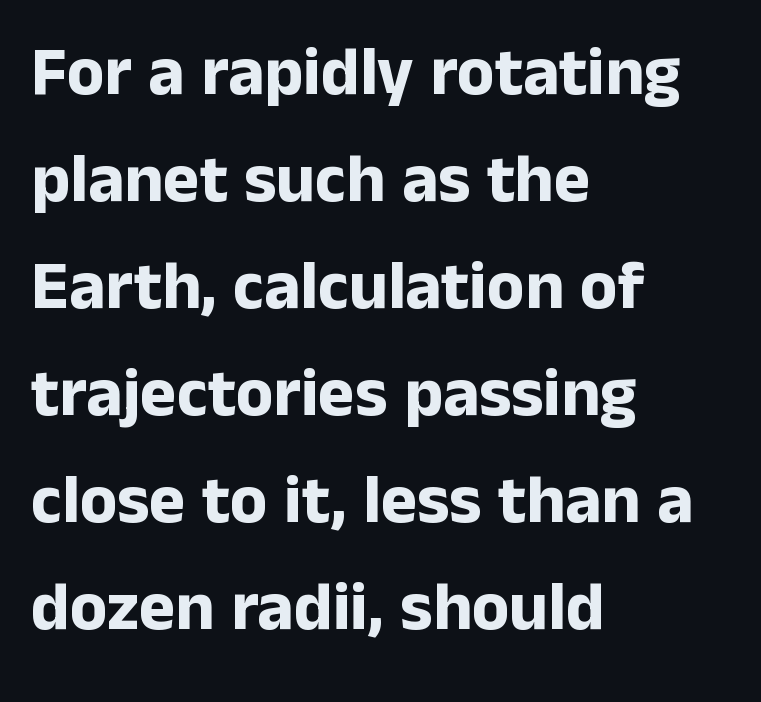
The specimen reads as upright at a glance. Where is the straight margin? On the left. The space beneath each line is pristine and unruled. Vertically, the passage feels balanced, rows spaced as you'd expect.
